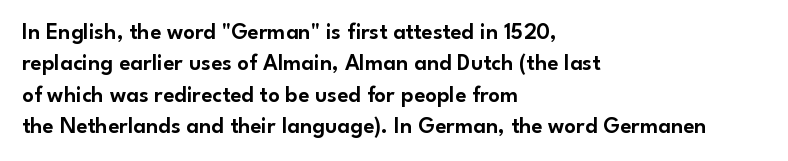
{"italic": "no", "underline": "no", "align": "left", "line_spacing": "normal", "line_spacing_ratio": 1.36, "letter_spacing": "normal", "letter_spacing_em": 0.0, "glyph_px": 23}
